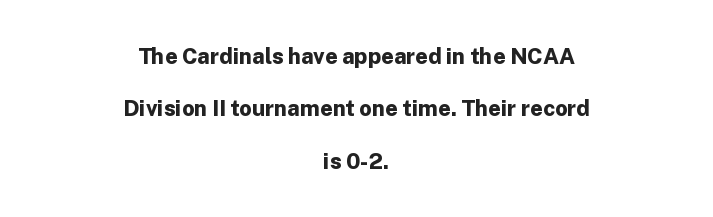
Spacing between characters is what you'd get straight out of the box. Where is the straight margin? There isn't one; the lines are centered. Strokes here are thick enough to call this a true bold. Quick note: interline space is abundant. The letters stand upright; this is a roman face.
